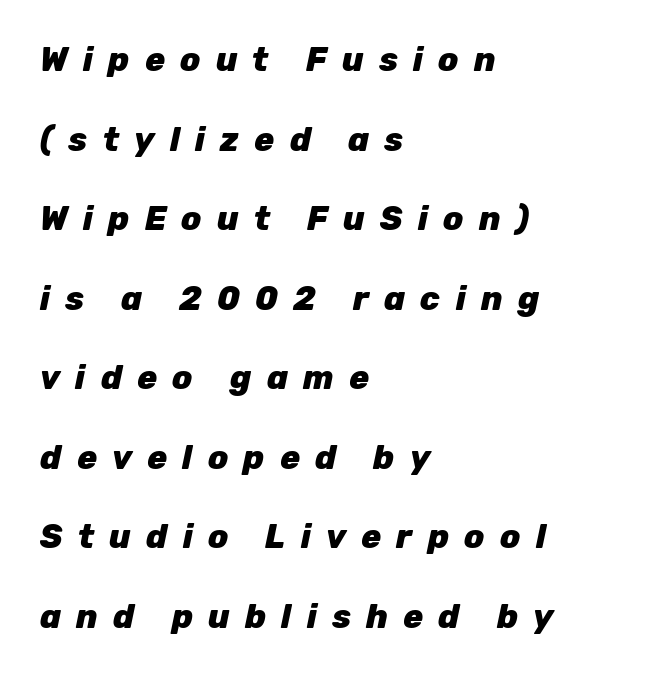
Q: Is the text bold? A: Yes.
Q: Is the text italic (slanted)? A: Yes, it leans right by about 12 degrees.
Q: Is the text underlined? A: No.
Q: How is the paragraph aligned? A: Left-aligned.
Q: Is the spacing between letters normal or unusually wide? A: Unusually wide.
Q: Is the spacing between lines tight, normal or loose? A: Loose.
Q: Width (condensed, normal, or wide)? A: Normal.
Q: Stroke contrast? A: Low.
Q: x-height? A: Medium.
Q: Monospaced? A: No.
